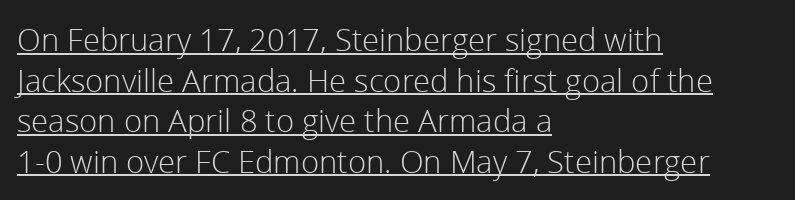
{"serif": "no", "italic": "no", "bold": "no", "weight": "light", "width": "normal", "x_height": "medium", "monospaced": "no", "underline": "yes", "align": "left", "line_spacing": "normal", "line_spacing_ratio": 1.31, "letter_spacing": "normal", "letter_spacing_em": 0.0, "glyph_px": 31}
